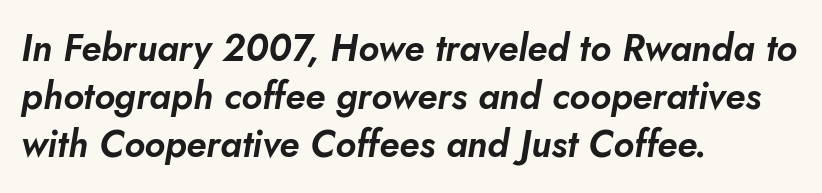
The image shows 37 px text type, italic (leaning right); set left-aligned, normal line spacing (1.3x), normal letter spacing, not underlined; low stroke contrast and a small x-height.
